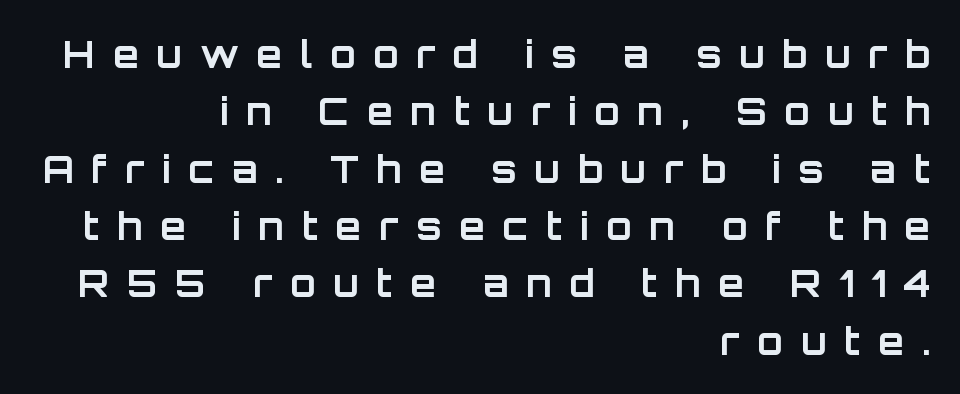
The rendering inserts visible extra space after every character. Varying glyph widths throughout — classic text-font behaviour. The specimen omits any rule beneath the text block's lines. Unlike italic type, these characters show no tilt at all.
